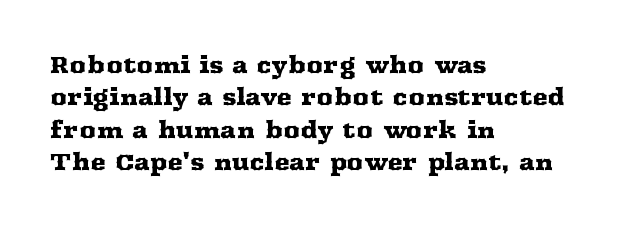
Q: Is the text italic (slanted)? A: No, it is upright.
Q: Is the text underlined? A: No.
Q: How is the paragraph aligned? A: Left-aligned.
Q: Is the spacing between letters normal or unusually wide? A: Normal.
Q: Is the spacing between lines tight, normal or loose? A: Normal.
